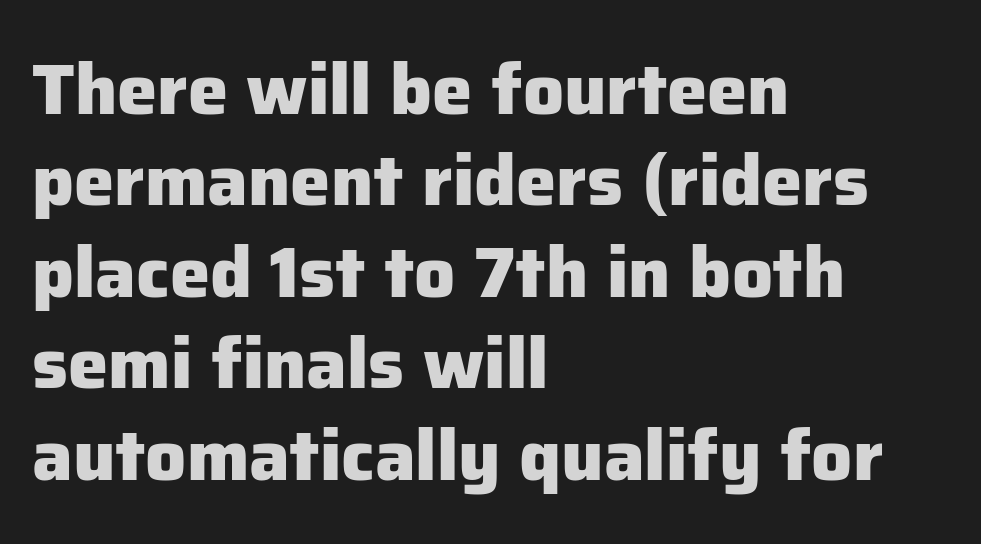
Heavy-handed strokes throughout: this text is bold. Descenders hang freely into open space. The rows are spaced the way most documents space them. You could not count columns in this text — the font is proportionally spaced. Left-aligned paragraph, ragged on the right. Classification — sans serif.
